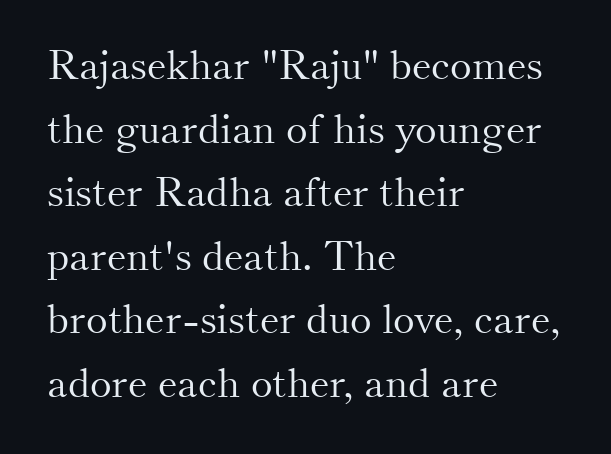
The image shows 41 px light serif type, upright; set left-aligned, normal line spacing (1.55x), normal letter spacing, not underlined; medium stroke contrast and a small x-height.
